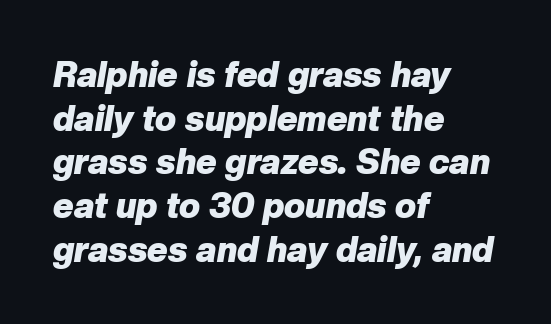
Q: Is the text bold? A: Yes.
Q: Is the text italic (slanted)? A: Yes, it leans right by about 10 degrees.
Q: Is the text underlined? A: No.
Q: How is the paragraph aligned? A: Left-aligned.
Q: Is the spacing between letters normal or unusually wide? A: Normal.
Q: Is the spacing between lines tight, normal or loose? A: Normal.
Q: Width (condensed, normal, or wide)? A: Normal.
Q: Stroke contrast? A: Low.
Q: x-height? A: Medium.
Q: Monospaced? A: No.
